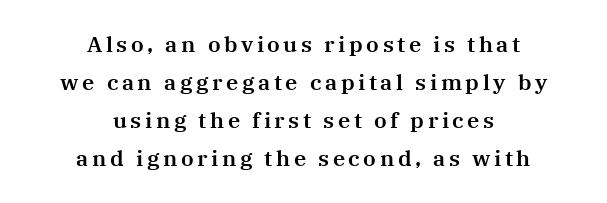
{"italic": "no", "underline": "no", "align": "center", "line_spacing_ratio": 1.73, "glyph_px": 22}
